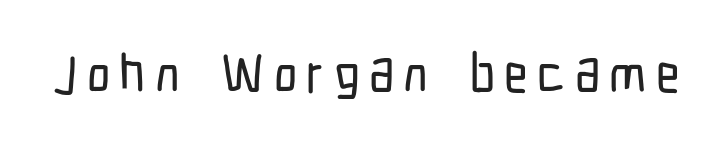
{"serif": "no", "italic": "no", "width": "condensed", "stroke_contrast": "low", "x_height": "medium", "monospaced": "no", "underline": "no", "glyph_px": 52}
